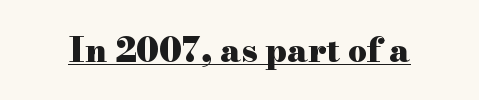
Character widths vary here, with narrow letters taking less room than wide ones. This is serif lettering, the kind often seen in printed books. The rendering uses a bold face; every stroke is thick and dark. The specimen reads as upright at a glance. A typesetter would call this zero additional tracking.
